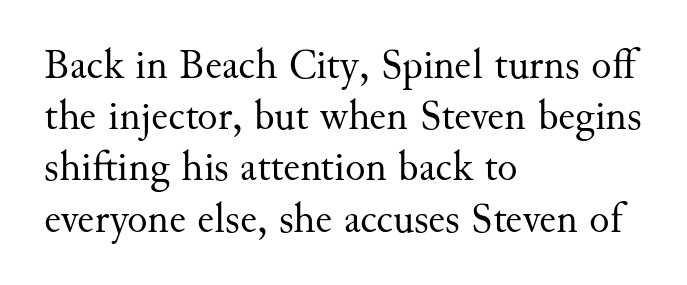
The face used here is proportionally spaced, like ordinary book or web type. The typeface chosen for these lines features serifs. Upright lettering throughout. Short note: letters normally spaced. Every row of glyphs begins at an identical x-position on the left. The baseline area is clear.
